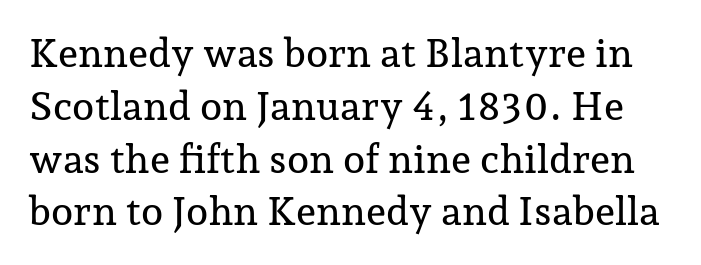
The image shows 40 px serif type, upright; set normal line spacing (1.32x), normal letter spacing, not underlined; low stroke contrast and a medium x-height.
